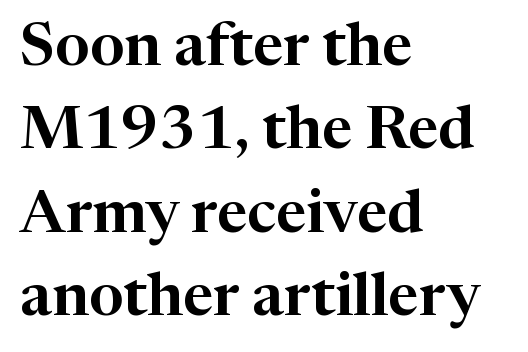
{"serif": "yes", "italic": "no", "width": "normal", "stroke_contrast": "high", "x_height": "medium", "monospaced": "no", "underline": "no", "align": "left", "line_spacing": "normal", "line_spacing_ratio": 1.39, "letter_spacing": "normal", "letter_spacing_em": 0.0, "glyph_px": 60}
